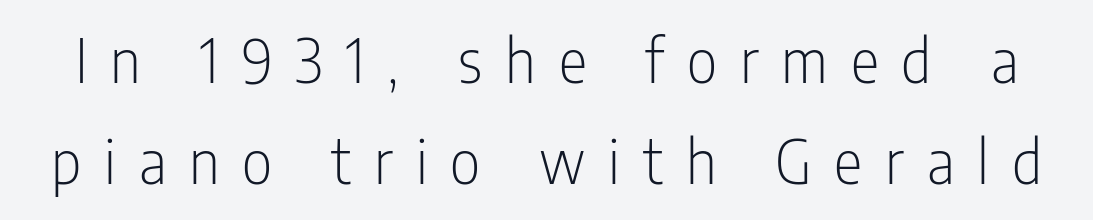
The image shows 60 px light, condensed sans-serif type, upright; set normal line spacing (1.69x), unusually wide letter spacing (+0.38 em), not underlined; low stroke contrast and a medium x-height.
